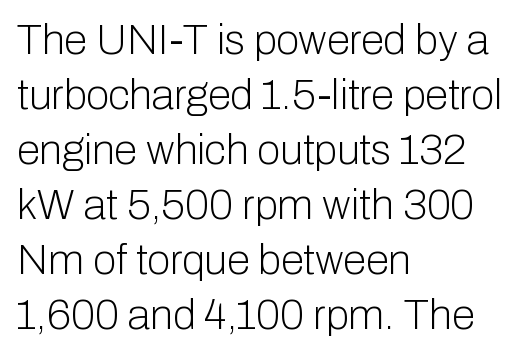
Think of a printed novel: that variable character pitch is what you see here. Successive baselines arrive at the customary interval. The face looks like a standard text weight, possibly lighter. These lines stack with their left ends in a neat column. The zone under the glyphs is completely vacant.
